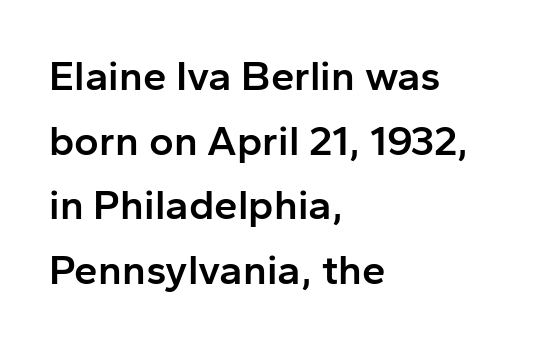
The image shows 42 px semibold sans-serif type, upright; set left-aligned, normal line spacing (1.54x), normal letter spacing, not underlined; low stroke contrast and a medium x-height.
